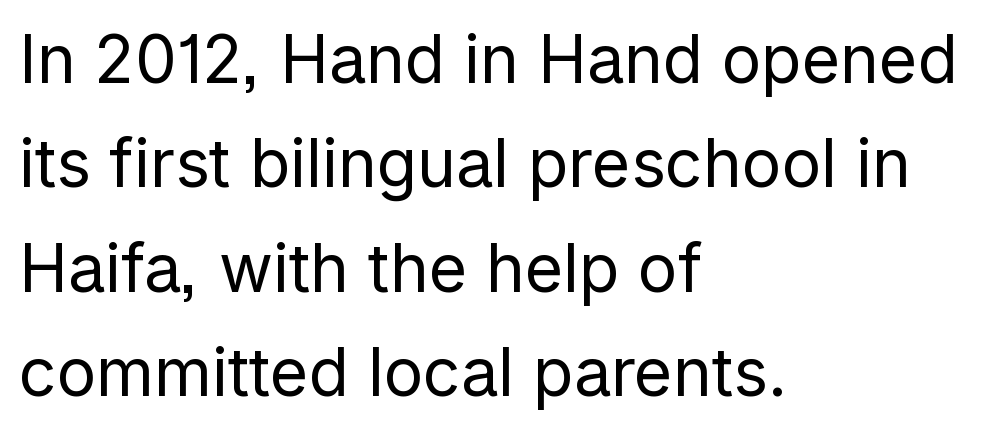
{"serif": "no", "italic": "no", "bold": "no", "weight": "regular", "width": "normal", "stroke_contrast": "low", "x_height": "medium", "monospaced": "no", "underline": "no", "align": "left", "line_spacing": "normal", "line_spacing_ratio": 1.58, "letter_spacing": "normal", "letter_spacing_em": 0.0, "glyph_px": 66}
